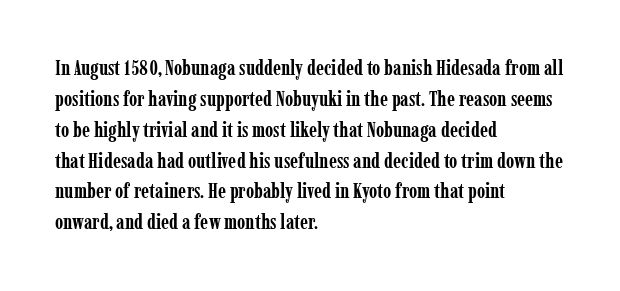
Posture: vertical. A classic flush-left, rag-right setting is used for this passage. Horizontal bands of white between lines are of average thickness. Each word holds together tightly as a unit, with standard inter-letter gaps. The font is running at its bold setting.
